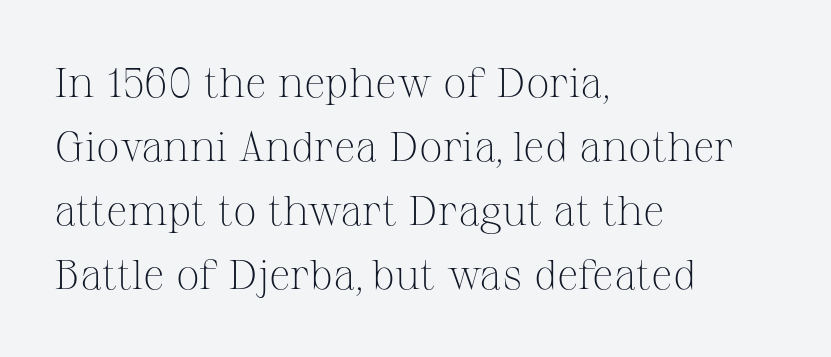
The image shows 42 px light serif type, upright; set left-aligned, normal line spacing (1.52x), normal letter spacing, not underlined; medium stroke contrast and a medium x-height.
